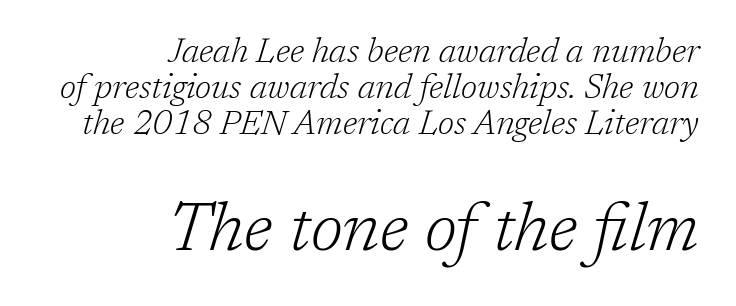
Compared with ordinary roman type, these characters are visibly tilted. Clear beneath every line of the passage. Words appear dense and cohesive because spacing is normal. A student would notice the bottom passage is typeset larger than what precedes it. The face used here is proportionally spaced, like ordinary book or web type.
